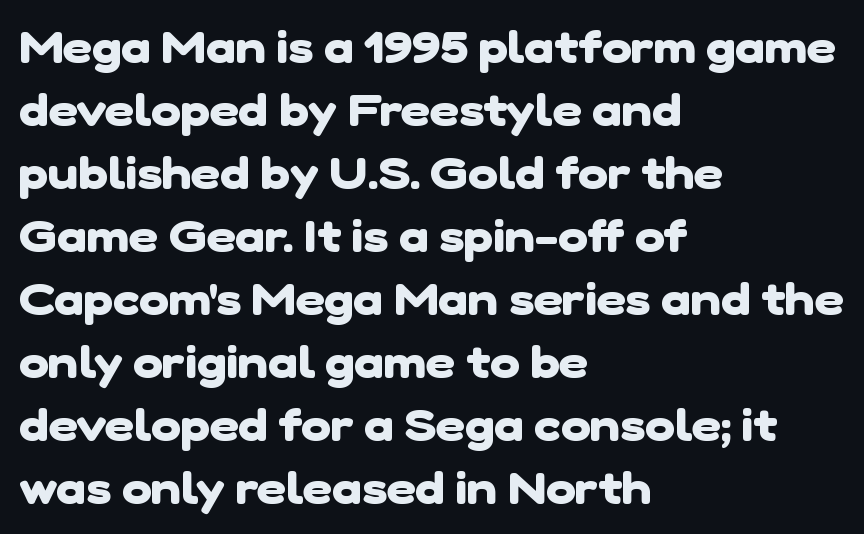
The image shows 45 px heavy sans-serif type; set left-aligned, normal line spacing (1.4x), normal letter spacing, not underlined; low stroke contrast and a medium x-height.
